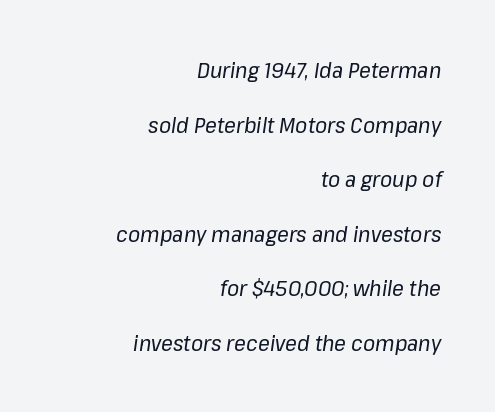
Q: Is the text bold? A: No.
Q: Is the text italic (slanted)? A: Yes, it leans right by about 8 degrees.
Q: Is the text underlined? A: No.
Q: How is the paragraph aligned? A: Right-aligned.
Q: Is the spacing between letters normal or unusually wide? A: Normal.
Q: Is the spacing between lines tight, normal or loose? A: Loose.
